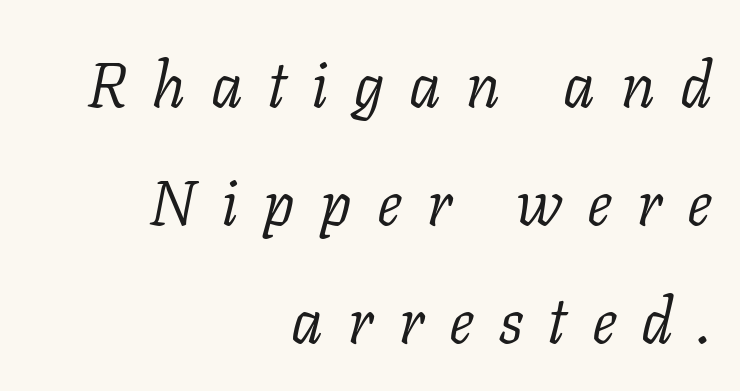
{"serif": "yes", "italic": "yes", "lean": "right", "slant_degrees": 11, "bold": "no", "weight": "light", "width": "normal", "stroke_contrast": "low", "x_height": "medium", "monospaced": "no", "underline": "no", "align": "right", "line_spacing_ratio": 1.87, "letter_spacing": "wide", "letter_spacing_em": 0.4, "glyph_px": 63}
